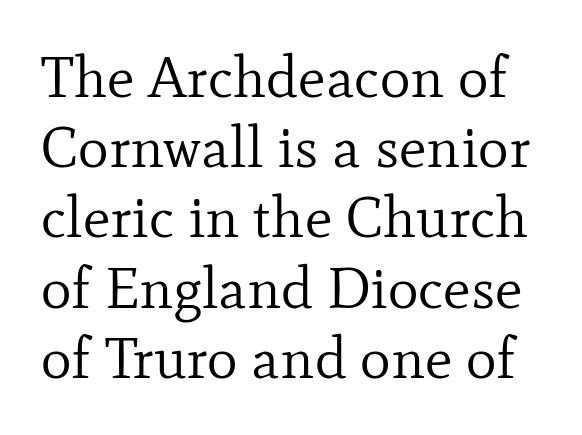
Q: Is the text bold? A: No.
Q: Is the text italic (slanted)? A: No, it is upright.
Q: Is the typeface a serif or a sans-serif typeface? A: Serif.
Q: Is the text underlined? A: No.
Q: Is the spacing between letters normal or unusually wide? A: Normal.
Q: Width (condensed, normal, or wide)? A: Normal.
Q: Stroke contrast? A: Low.
Q: x-height? A: Small.
Q: Monospaced? A: No.
